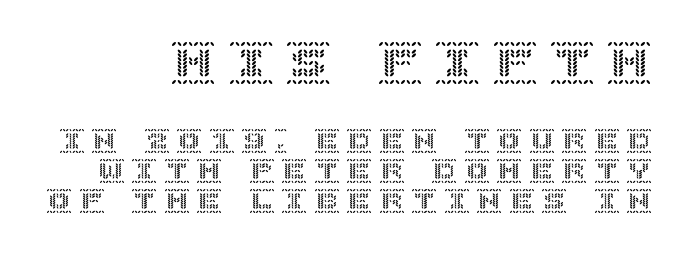
Q: Is the text italic (slanted)? A: No, it is upright.
Q: Is the text underlined? A: No.
Q: How is the paragraph aligned? A: Right-aligned.
Q: Is the spacing between letters normal or unusually wide? A: Unusually wide.
Q: Which block of text is set in a larger size, the first (top) or the second (bottom)? A: The first (top) one.
Q: Width (condensed, normal, or wide)? A: Normal.
Q: x-height? A: Large.
